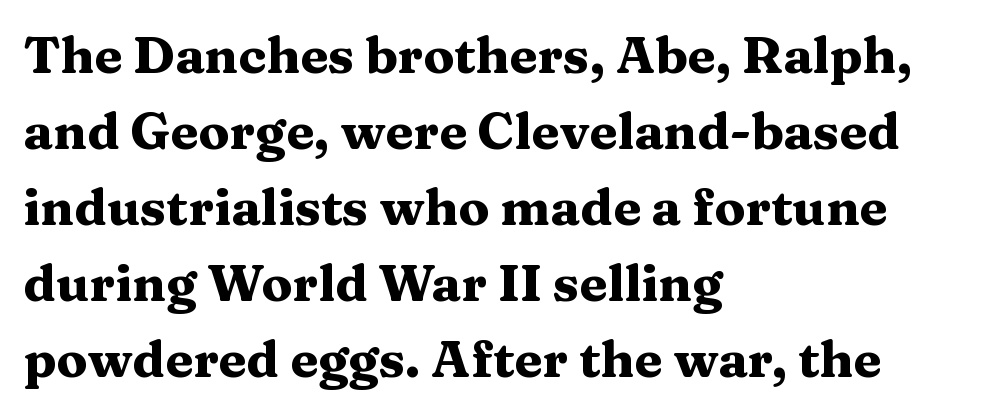
The image shows 51 px heavy, wide serif type, upright; set left-aligned, normal line spacing (1.49x), normal letter spacing, not underlined; medium stroke contrast and a medium x-height.
